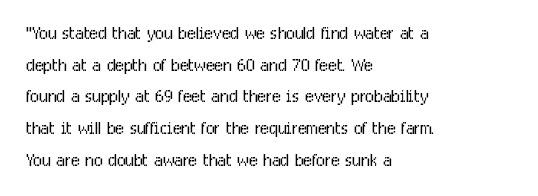
A roman cut, with each character standing at attention. Line spacing here is normal. The text block is weighted toward the left margin, trailing off unevenly rightward. Lines of text with bare space underneath. Nothing unusual about the tracking: characters are spaced as the font intends. A quiet, ordinary-to-light weight characterises the typeface.
